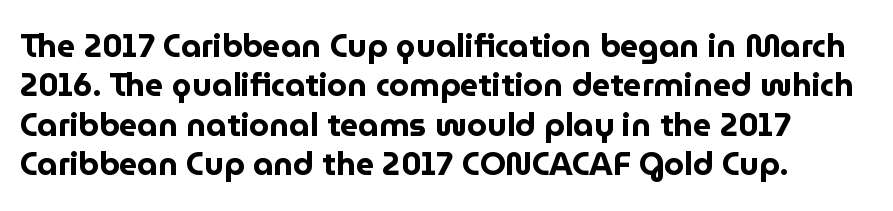
{"serif": "no", "italic": "no", "bold": "yes", "weight": "bold", "width": "normal", "stroke_contrast": "low", "x_height": "medium", "monospaced": "no", "underline": "no", "line_spacing_ratio": 1.23, "letter_spacing": "normal", "letter_spacing_em": 0.0, "glyph_px": 32}
